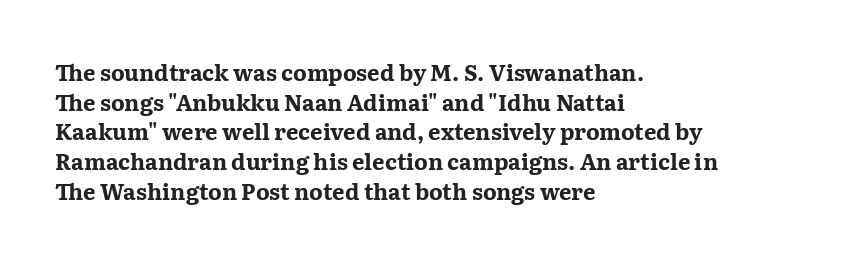
Q: Is the text bold? A: Yes.
Q: Is the text italic (slanted)? A: No, it is upright.
Q: Is the text underlined? A: No.
Q: How is the paragraph aligned? A: Left-aligned.
Q: Is the spacing between letters normal or unusually wide? A: Normal.
Q: Is the spacing between lines tight, normal or loose? A: Normal.
